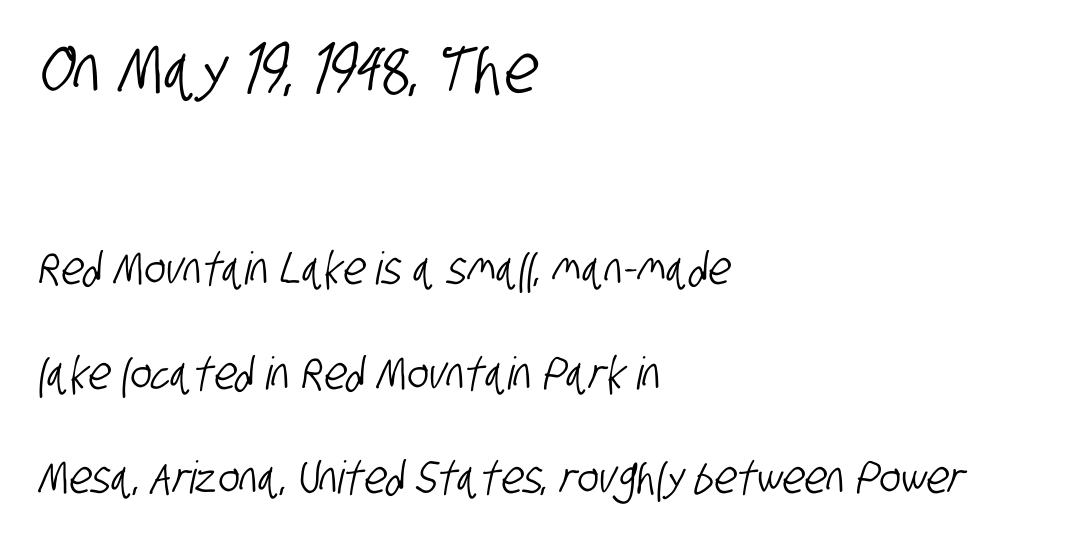
The image shows 67 px condensed sans-serif type; set left-aligned, loose line spacing (2.33x), normal letter spacing, not underlined; the first (top) block is 1.49x larger; low stroke contrast and a large x-height.
